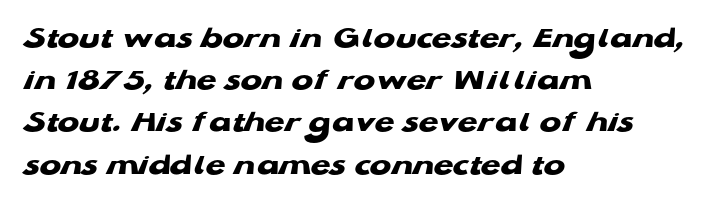
The image shows 32 px heavy, wide sans-serif type; set left-aligned, normal line spacing (1.32x), normal letter spacing, not underlined; low stroke contrast and a medium x-height.
